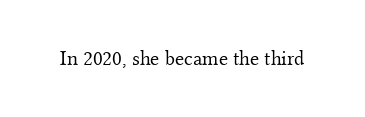
{"italic": "no", "bold": "no", "underline": "no", "letter_spacing": "normal", "letter_spacing_em": 0.0, "glyph_px": 21}
